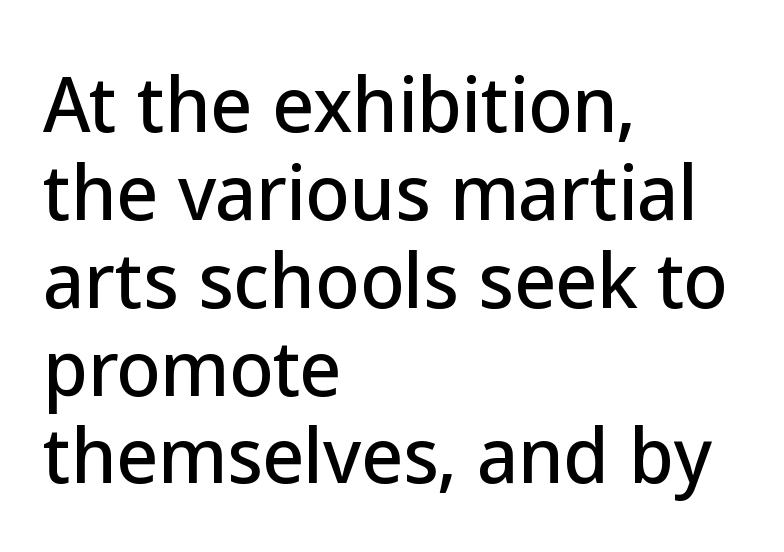
The image shows 72 px sans-serif type, upright; set left-aligned, line spacing 1.22x, normal letter spacing, not underlined; low stroke contrast and a medium x-height.
